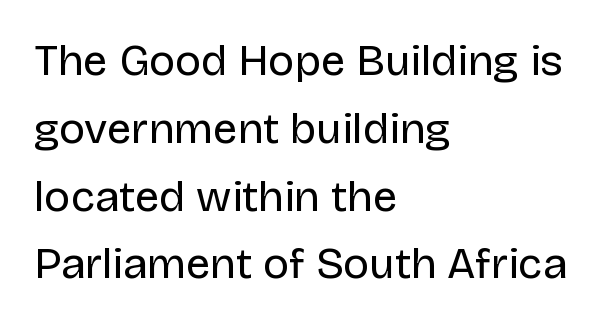
The image shows 44 px regular-weight sans-serif type, upright; set left-aligned, normal line spacing (1.54x), normal letter spacing, not underlined; low stroke contrast and a large x-height.
